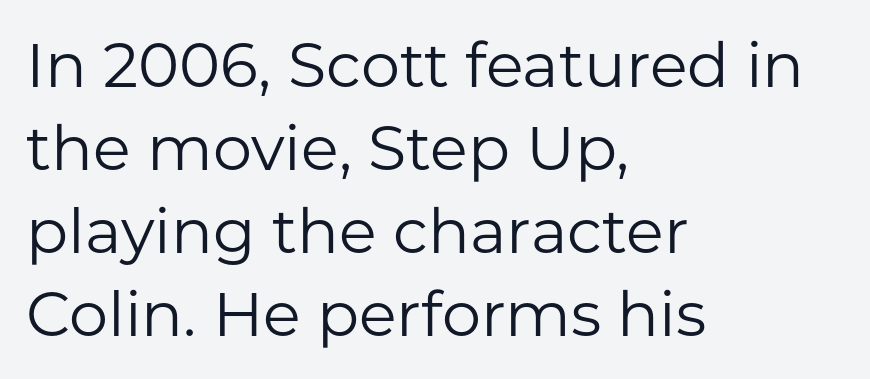
These lines are set flush left with a ragged right edge. Vertical strokes here are truly vertical. Between one letter and the next there's only the usual sliver of space. In terms of leading, this rendering sits right in the middle. Typographically, this falls in the sans-serif category.
